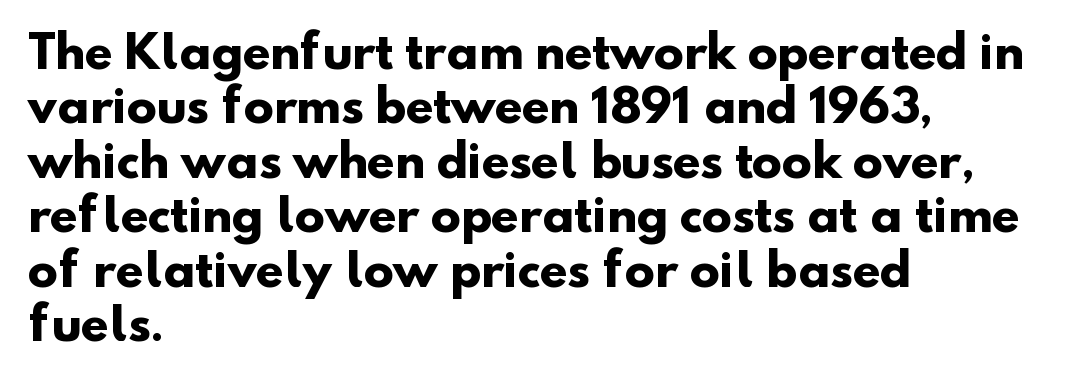
Q: Is the text bold? A: Yes.
Q: Is the typeface a serif or a sans-serif typeface? A: Sans-serif.
Q: Is the text underlined? A: No.
Q: How is the paragraph aligned? A: Left-aligned.
Q: Is the spacing between letters normal or unusually wide? A: Normal.
Q: Width (condensed, normal, or wide)? A: Normal.
Q: Stroke contrast? A: Low.
Q: x-height? A: Small.
Q: Monospaced? A: No.
